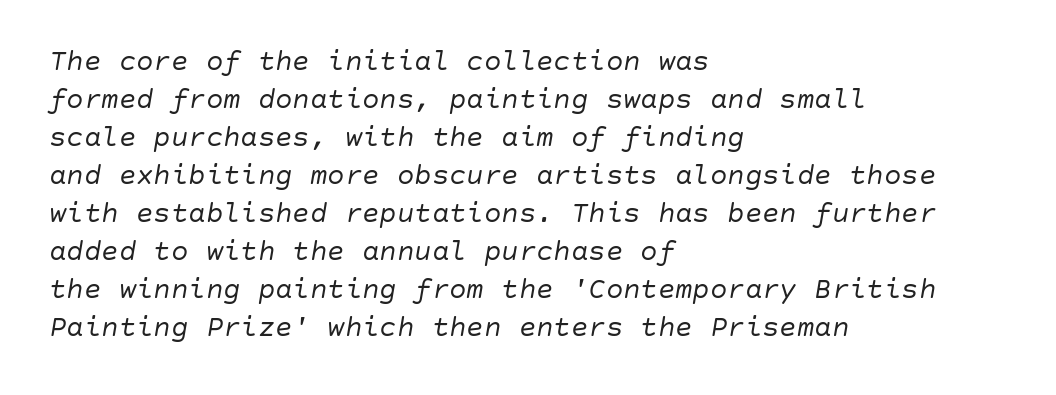
The gaps between neighbouring characters are ordinary and unremarkable. In terms of posture, this sample is oblique. The ragged edge is on the right, which tells us the setting is flush left. If you measured baseline to baseline, you'd find a middling distance.
